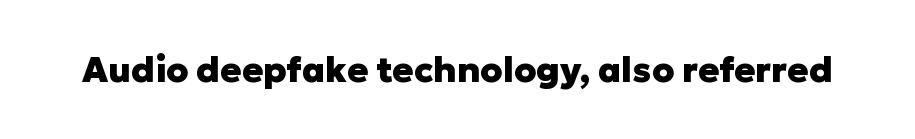
The image shows 35 px heavy sans-serif type, upright; set normal letter spacing, not underlined; low stroke contrast and a medium x-height.
